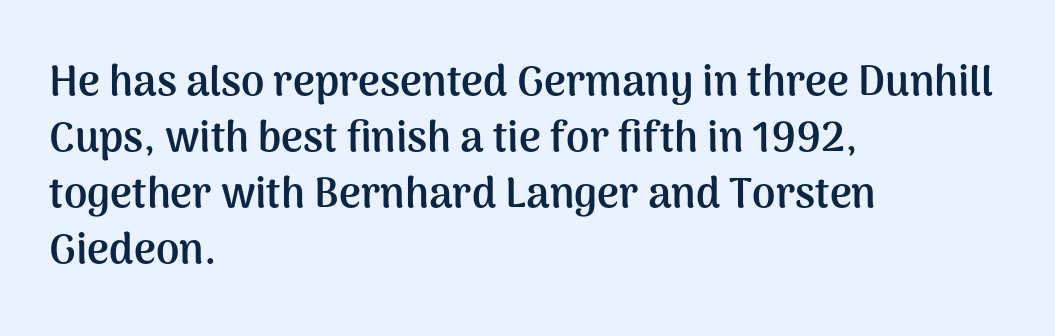
Q: Is the text bold? A: Yes.
Q: Is the text italic (slanted)? A: No, it is upright.
Q: Is the typeface a serif or a sans-serif typeface? A: Sans-serif.
Q: Is the text underlined? A: No.
Q: How is the paragraph aligned? A: Left-aligned.
Q: Is the spacing between letters normal or unusually wide? A: Normal.
Q: Is the spacing between lines tight, normal or loose? A: Normal.
Q: Width (condensed, normal, or wide)? A: Normal.
Q: Stroke contrast? A: Medium.
Q: x-height? A: Medium.
Q: Monospaced? A: No.
